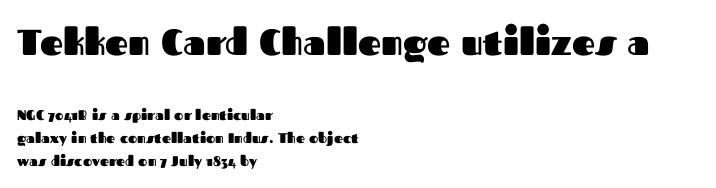
Quick note: not italic, upright. This is heavy type, rendered in bold. These lines are rendered in a variable-pitch font. Students, observe: this is what conventionally led text looks like. Stroke terminals: plain, sans-serif.
